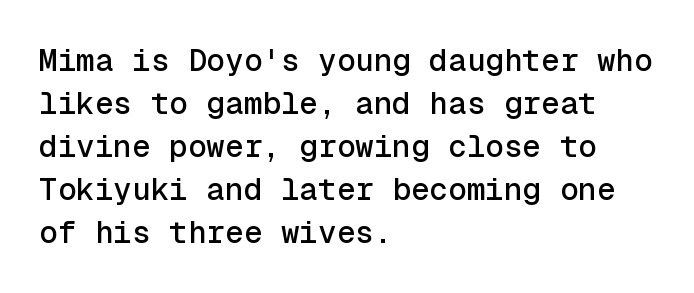
Q: Is the text italic (slanted)? A: No, it is upright.
Q: Is the typeface a serif or a sans-serif typeface? A: Sans-serif.
Q: Is the text underlined? A: No.
Q: How is the paragraph aligned? A: Left-aligned.
Q: Is the spacing between letters normal or unusually wide? A: Normal.
Q: Is the spacing between lines tight, normal or loose? A: Normal.
Q: Width (condensed, normal, or wide)? A: Normal.
Q: x-height? A: Medium.
Q: Monospaced? A: Yes.
